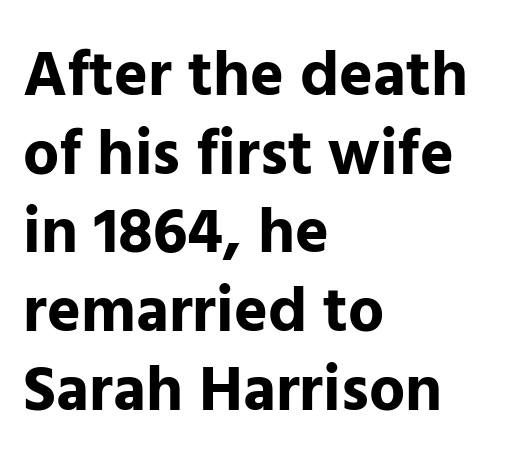
Do the characters align in a grid? No, the font is proportional. The letters stand upright; this is a roman face. Honestly, the letter spacing is just normal — you wouldn't notice it. These words are printed bold, with thick strokes throughout. The strip under each line holds only bare page. Each line starts at the same left margin while the right side varies.
